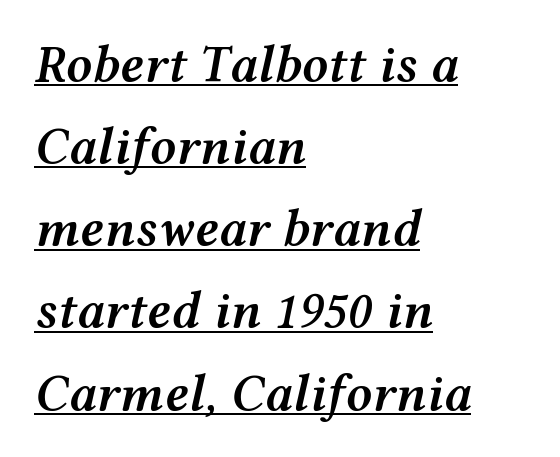
Q: Is the text bold? A: Semi-bold.
Q: Is the text italic (slanted)? A: Yes, it leans right by about 12 degrees.
Q: Is the text underlined? A: Yes.
Q: How is the paragraph aligned? A: Left-aligned.
Q: Is the spacing between letters normal or unusually wide? A: Normal.
Q: Is the spacing between lines tight, normal or loose? A: Normal.
Q: Width (condensed, normal, or wide)? A: Wide.
Q: Stroke contrast? A: Medium.
Q: x-height? A: Medium.
Q: Monospaced? A: No.
